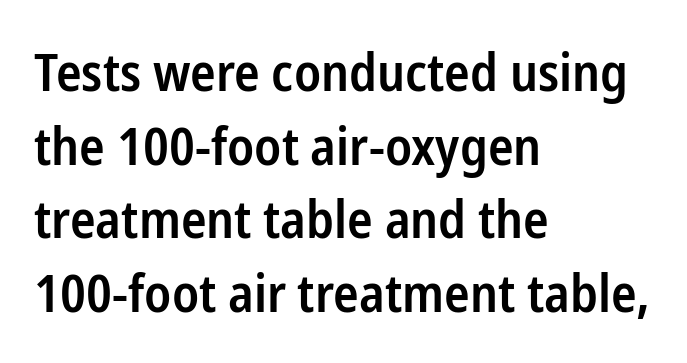
{"serif": "no", "italic": "no", "bold": "semi", "weight": "semibold", "width": "condensed", "stroke_contrast": "low", "x_height": "medium", "monospaced": "no", "underline": "no", "align": "left", "line_spacing": "normal", "line_spacing_ratio": 1.39, "letter_spacing": "normal", "letter_spacing_em": 0.0, "glyph_px": 53}
